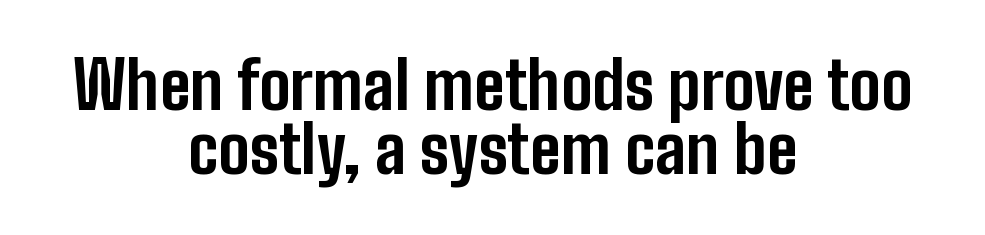
Which margin do the lines hug? Neither — every line sits in the middle. Rendered with straight, roman letterforms. Honestly, there is no underline to notice here at all. Standard letterfit; no display-style spreading of the glyphs. This rendering employs a face without finishing strokes, i.e., a sans-serif.
